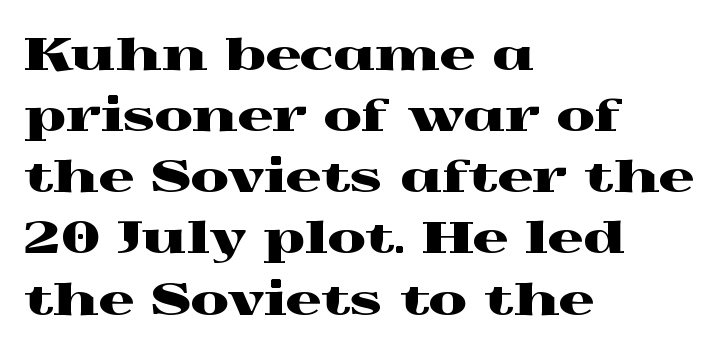
The image shows 44 px wide serif type, upright; set left-aligned, normal line spacing (1.39x), normal letter spacing, not underlined; a medium x-height.
